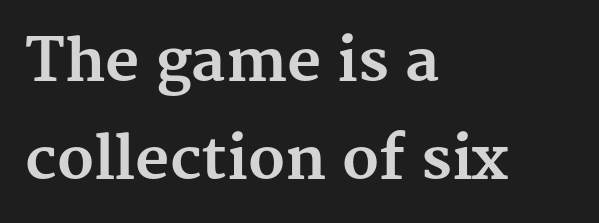
The lines are quadded left. How are the letters spaced? Ordinarily, with no added tracking. A typesetter would call this proportional, since set widths differ per character. In terms of posture, this sample is upright.
